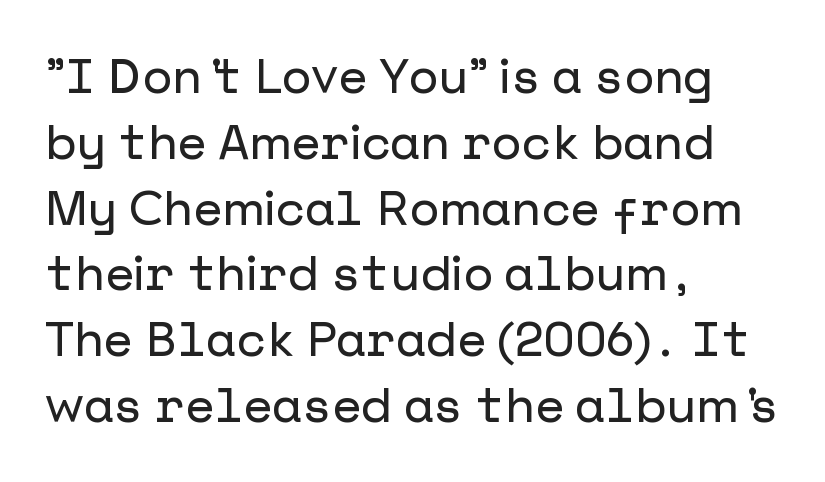
Q: Is the text italic (slanted)? A: No, it is upright.
Q: Is the typeface a serif or a sans-serif typeface? A: Sans-serif.
Q: Is the text underlined? A: No.
Q: How is the paragraph aligned? A: Left-aligned.
Q: Is the spacing between letters normal or unusually wide? A: Normal.
Q: Is the spacing between lines tight, normal or loose? A: Normal.
Q: Width (condensed, normal, or wide)? A: Normal.
Q: Stroke contrast? A: Low.
Q: x-height? A: Medium.
